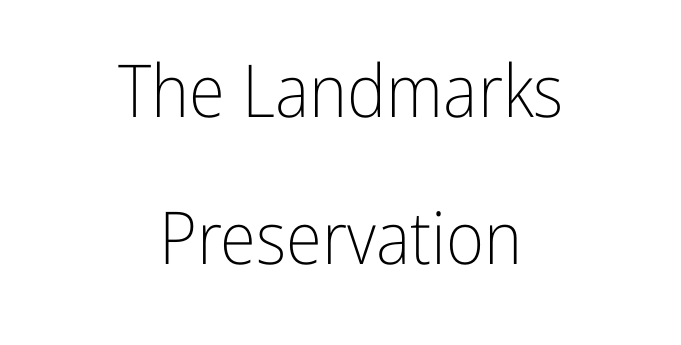
The image shows 73 px light, condensed sans-serif type, upright; set centered, loose line spacing (2.02x), normal letter spacing, not underlined; low stroke contrast and a medium x-height.
